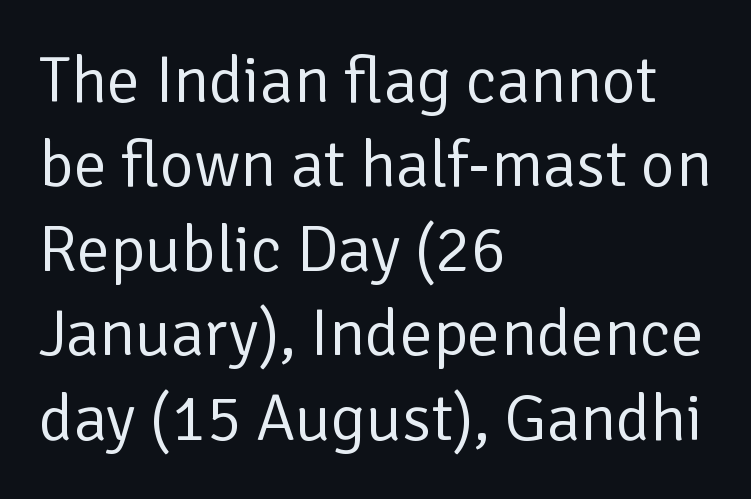
Q: Is the text bold? A: No.
Q: Is the text italic (slanted)? A: No, it is upright.
Q: Is the typeface a serif or a sans-serif typeface? A: Sans-serif.
Q: Is the text underlined? A: No.
Q: How is the paragraph aligned? A: Left-aligned.
Q: Is the spacing between letters normal or unusually wide? A: Normal.
Q: Is the spacing between lines tight, normal or loose? A: Normal.
Q: Width (condensed, normal, or wide)? A: Normal.
Q: Stroke contrast? A: Low.
Q: x-height? A: Medium.
Q: Monospaced? A: No.
